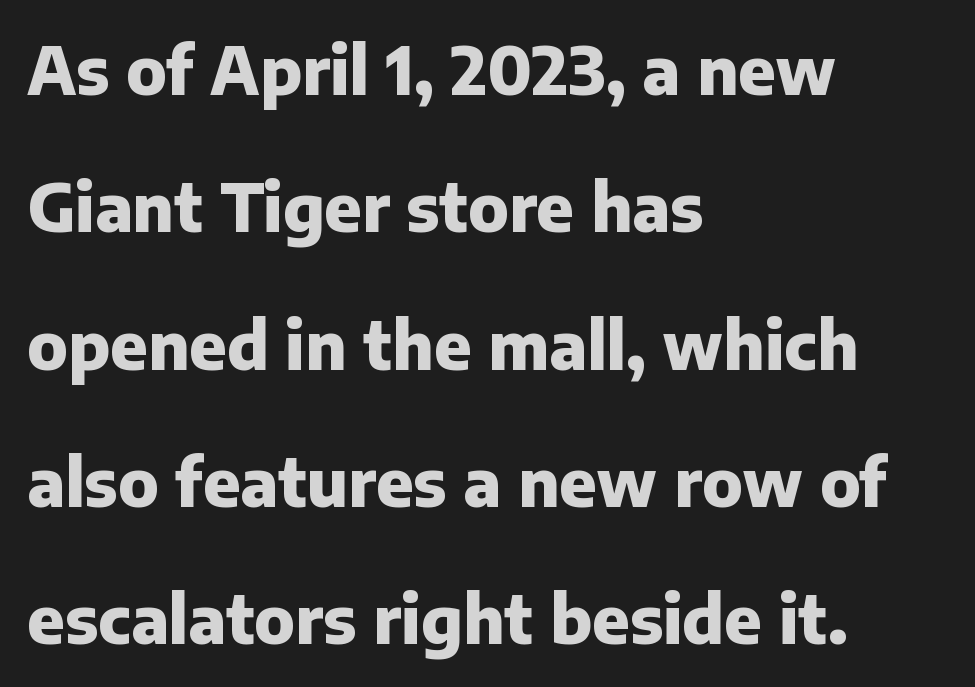
{"serif": "no", "italic": "no", "bold": "yes", "weight": "heavy", "width": "normal", "stroke_contrast": "low", "x_height": "medium", "monospaced": "no", "underline": "no", "align": "left", "line_spacing": "loose", "line_spacing_ratio": 2.08, "letter_spacing": "normal", "letter_spacing_em": 0.0, "glyph_px": 66}
